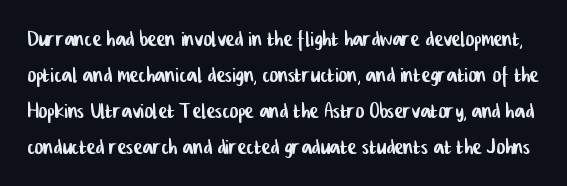
{"underline": "no", "line_spacing": "normal", "line_spacing_ratio": 1.33, "letter_spacing": "normal", "letter_spacing_em": 0.0, "glyph_px": 27}
